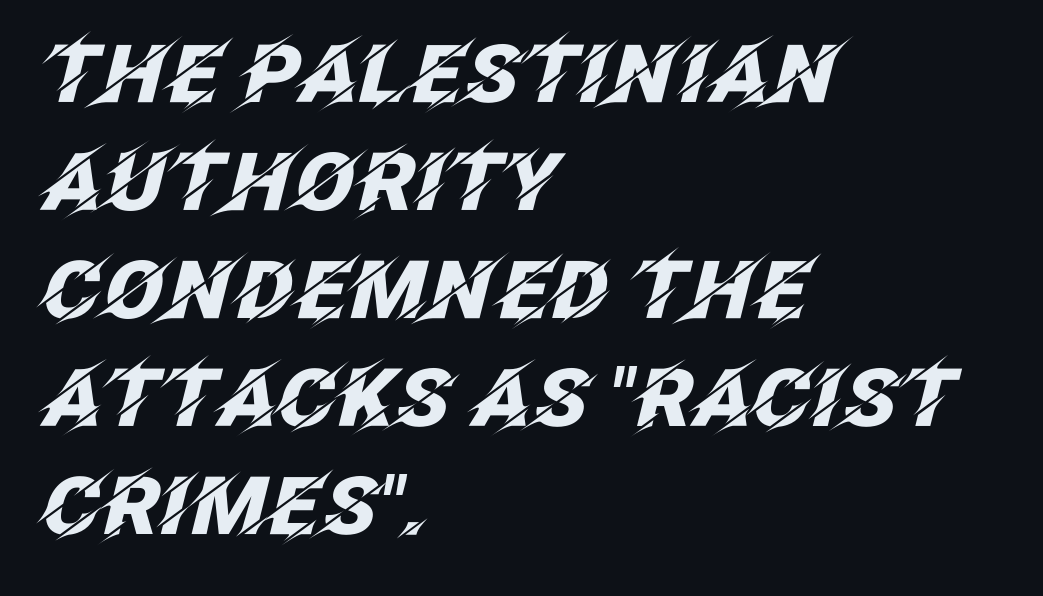
{"italic": "yes", "lean": "right", "slant_degrees": 12, "bold": "yes", "weight": "heavy", "width": "normal", "stroke_contrast": "low", "x_height": "large", "monospaced": "no", "underline": "no", "align": "left", "line_spacing": "normal", "line_spacing_ratio": 1.35, "letter_spacing": "normal", "letter_spacing_em": 0.0, "glyph_px": 80}
